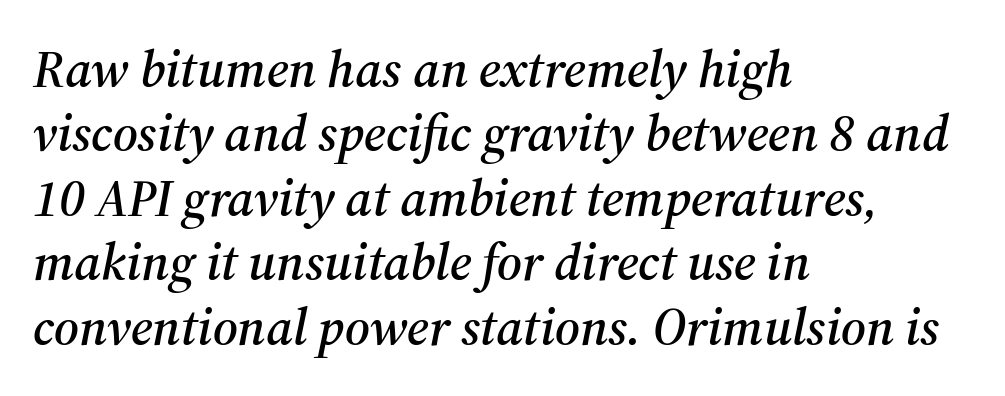
Q: Is the text italic (slanted)? A: Yes, it leans right by about 12 degrees.
Q: Is the typeface a serif or a sans-serif typeface? A: Serif.
Q: Is the text underlined? A: No.
Q: How is the paragraph aligned? A: Left-aligned.
Q: Is the spacing between letters normal or unusually wide? A: Normal.
Q: Width (condensed, normal, or wide)? A: Normal.
Q: Stroke contrast? A: Medium.
Q: x-height? A: Medium.
Q: Monospaced? A: No.
